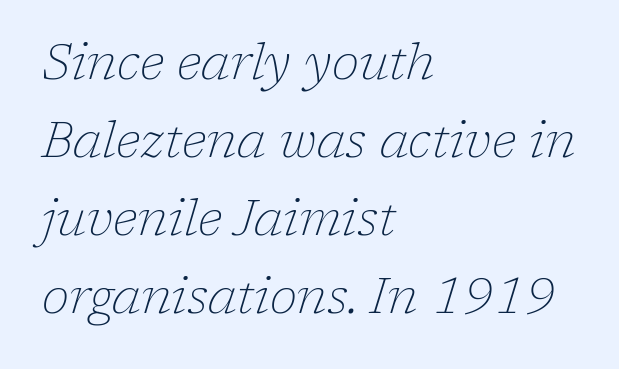
{"serif": "yes", "italic": "yes", "lean": "right", "slant_degrees": 17, "bold": "no", "weight": "thin", "width": "normal", "stroke_contrast": "low", "x_height": "medium", "monospaced": "no", "underline": "no", "align": "left", "line_spacing": "normal", "line_spacing_ratio": 1.56, "letter_spacing": "normal", "letter_spacing_em": 0.0, "glyph_px": 50}
